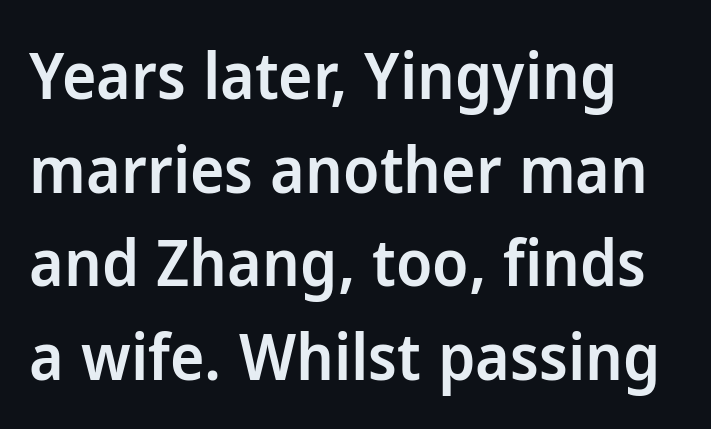
The image shows 65 px semibold sans-serif type, upright; set normal line spacing (1.44x), normal letter spacing, not underlined; low stroke contrast and a medium x-height.
